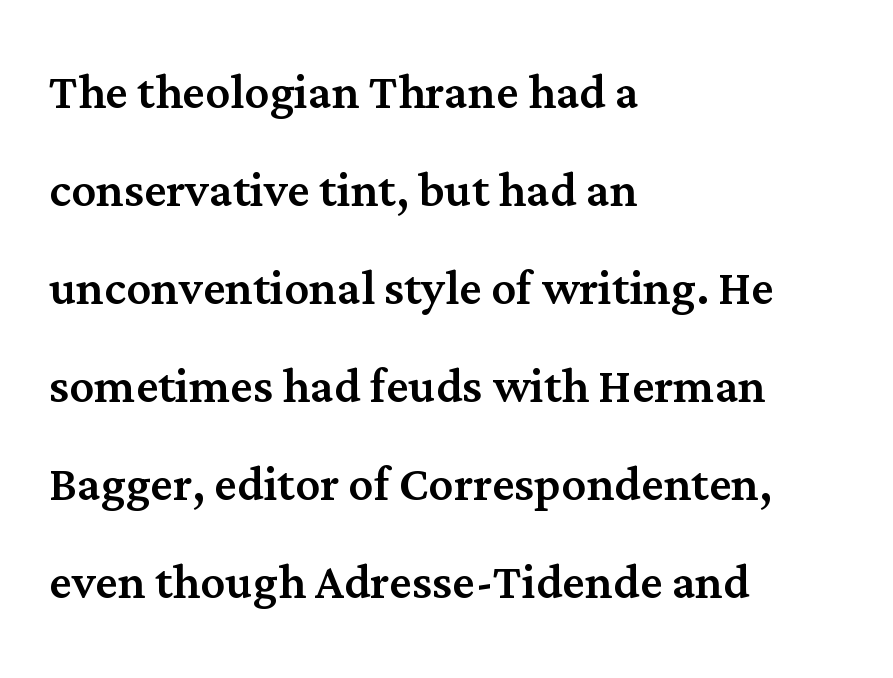
The image shows 62 px serif type, upright; set left-aligned, normal line spacing (1.58x), normal letter spacing, not underlined; medium stroke contrast and a medium x-height.
